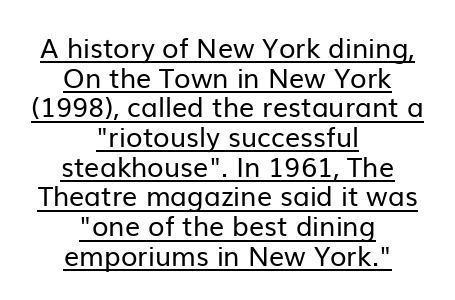
{"italic": "no", "bold": "no", "underline": "yes", "align": "center", "line_spacing": "tight", "line_spacing_ratio": 1.1, "letter_spacing": "normal", "letter_spacing_em": 0.0, "glyph_px": 27}
